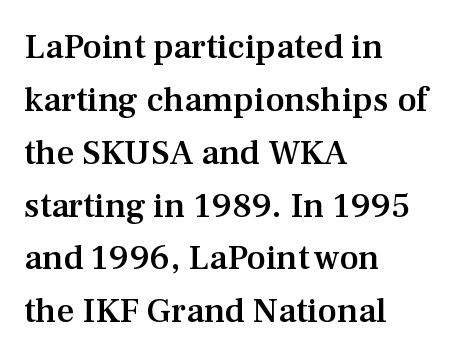
Q: Is the text bold? A: Semi-bold.
Q: Is the text italic (slanted)? A: No, it is upright.
Q: Is the typeface a serif or a sans-serif typeface? A: Serif.
Q: Is the text underlined? A: No.
Q: How is the paragraph aligned? A: Left-aligned.
Q: Is the spacing between letters normal or unusually wide? A: Normal.
Q: Is the spacing between lines tight, normal or loose? A: Normal.
Q: Width (condensed, normal, or wide)? A: Normal.
Q: Stroke contrast? A: Medium.
Q: x-height? A: Medium.
Q: Monospaced? A: No.
